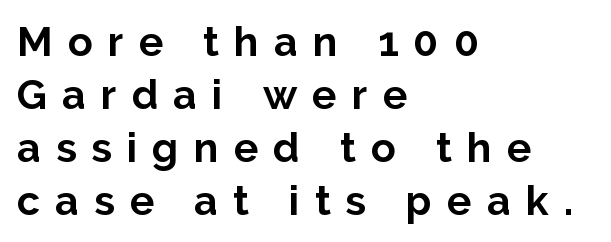
The image shows 41 px bold sans-serif type, upright; set left-aligned, normal line spacing (1.29x), unusually wide letter spacing (+0.37 em), not underlined; low stroke contrast and a medium x-height.
